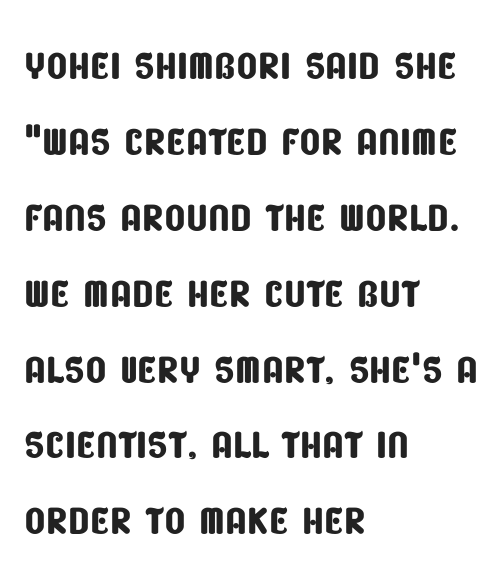
Typographically, this falls in the sans-serif category. The rendering anchors every line to the left-hand side. Quick note: interline space is typical. Lines of text with bare space underneath. Standard letterfit; no display-style spreading of the glyphs.
